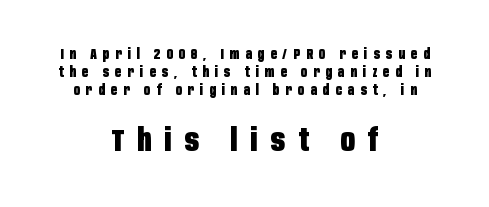
{"serif": "no", "italic": "no", "bold": "yes", "weight": "heavy", "width": "condensed", "stroke_contrast": "low", "x_height": "large", "monospaced": "no", "underline": "no", "align": "center", "line_spacing": "normal", "line_spacing_ratio": 1.3, "letter_spacing": "wide", "letter_spacing_em": 0.43, "larger_block": "second", "size_ratio": 2.21, "glyph_px": 31}
